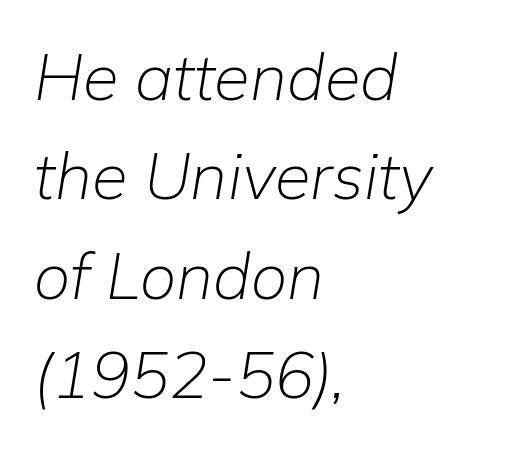
{"italic": "yes", "lean": "right", "slant_degrees": 9, "bold": "no", "weight": "light", "width": "normal", "stroke_contrast": "low", "x_height": "medium", "monospaced": "no", "underline": "no", "align": "left", "line_spacing": "normal", "line_spacing_ratio": 1.53, "letter_spacing": "normal", "letter_spacing_em": 0.0, "glyph_px": 65}
